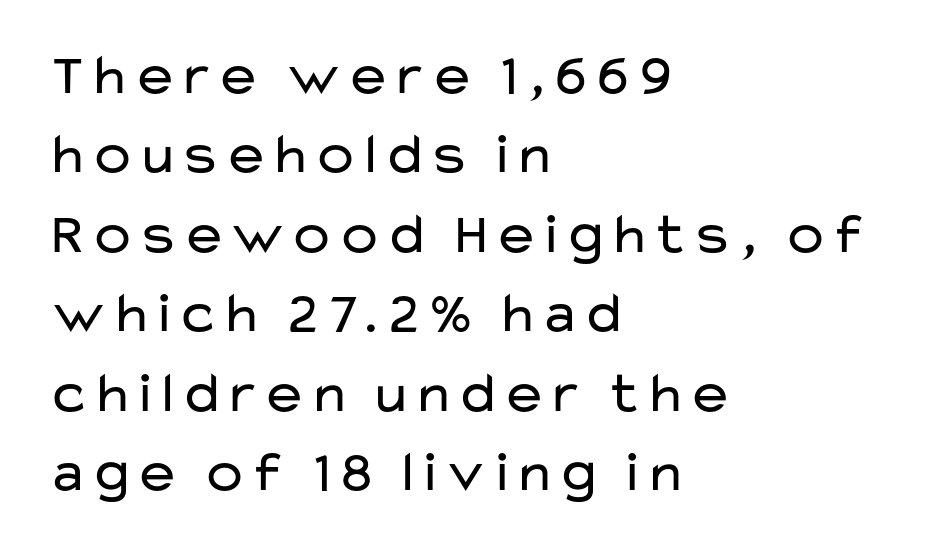
{"serif": "no", "italic": "no", "bold": "no", "weight": "regular", "width": "wide", "stroke_contrast": "low", "x_height": "medium", "monospaced": "no", "underline": "no", "align": "left", "line_spacing": "normal", "line_spacing_ratio": 1.37, "letter_spacing": "normal", "letter_spacing_em": 0.0, "glyph_px": 58}
